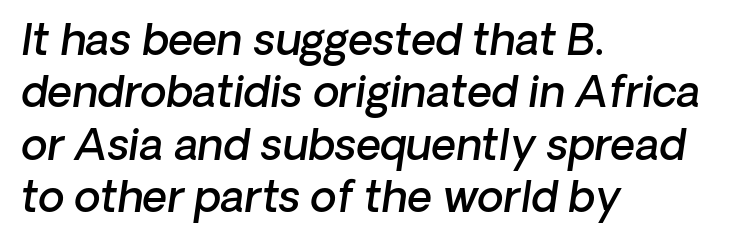
Q: Is the text bold? A: Semi-bold.
Q: Is the typeface a serif or a sans-serif typeface? A: Sans-serif.
Q: Is the text underlined? A: No.
Q: How is the paragraph aligned? A: Left-aligned.
Q: Is the spacing between letters normal or unusually wide? A: Normal.
Q: Width (condensed, normal, or wide)? A: Normal.
Q: Stroke contrast? A: Low.
Q: x-height? A: Medium.
Q: Monospaced? A: No.
